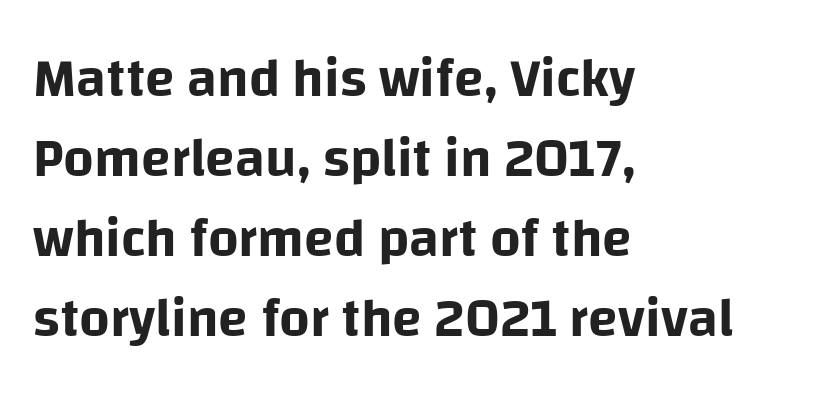
{"serif": "no", "italic": "no", "width": "normal", "stroke_contrast": "low", "x_height": "large", "monospaced": "no", "underline": "no", "align": "left", "line_spacing": "normal", "line_spacing_ratio": 1.48, "letter_spacing": "normal", "letter_spacing_em": 0.0, "glyph_px": 54}
